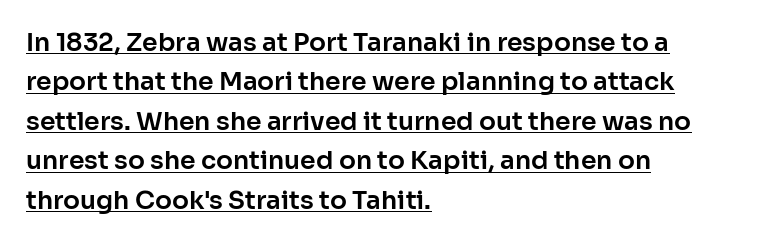
Q: Is the text italic (slanted)? A: No, it is upright.
Q: Is the text underlined? A: Yes.
Q: How is the paragraph aligned? A: Left-aligned.
Q: Is the spacing between letters normal or unusually wide? A: Normal.
Q: Is the spacing between lines tight, normal or loose? A: Normal.
